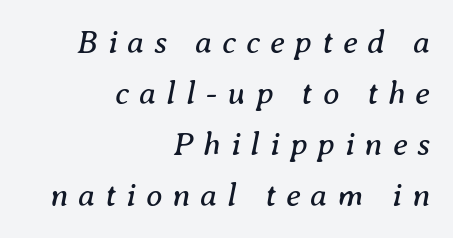
Q: Is the text bold? A: No.
Q: Is the text italic (slanted)? A: Yes, it leans right by about 8 degrees.
Q: Is the typeface a serif or a sans-serif typeface? A: Serif.
Q: Is the text underlined? A: No.
Q: How is the paragraph aligned? A: Right-aligned.
Q: Is the spacing between letters normal or unusually wide? A: Unusually wide.
Q: Is the spacing between lines tight, normal or loose? A: Normal.
Q: Width (condensed, normal, or wide)? A: Normal.
Q: Stroke contrast? A: Medium.
Q: x-height? A: Medium.
Q: Monospaced? A: No.
